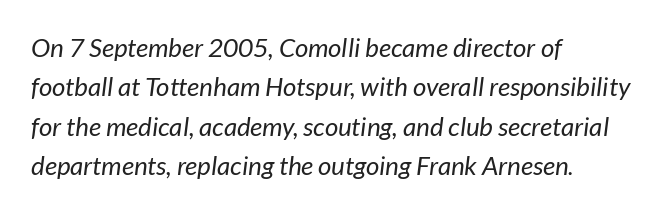
Whoever set this chose a conventional vertical rhythm. The specimen omits any rule beneath the text block's lines. Rendered with sloped, italic letterforms. Line starts are locked; line ends wander.
